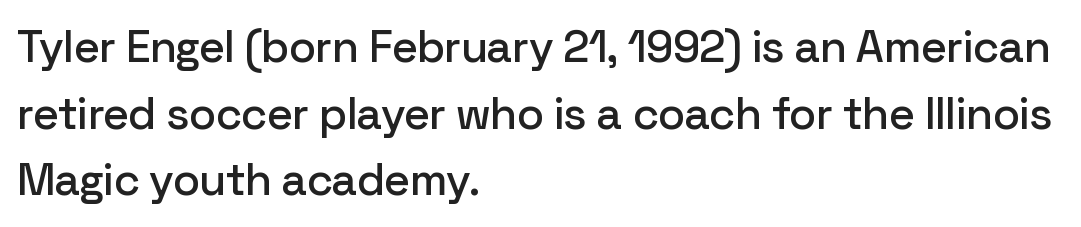
{"serif": "no", "italic": "no", "width": "normal", "stroke_contrast": "low", "x_height": "medium", "monospaced": "no", "underline": "no", "align": "left", "line_spacing": "normal", "line_spacing_ratio": 1.48, "letter_spacing": "normal", "letter_spacing_em": 0.0, "glyph_px": 45}
